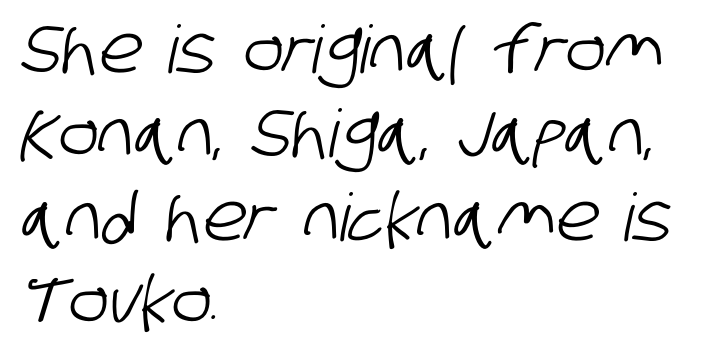
The image shows 66 px condensed sans-serif type; set left-aligned, normal line spacing (1.27x), normal letter spacing, not underlined; low stroke contrast and a large x-height.
